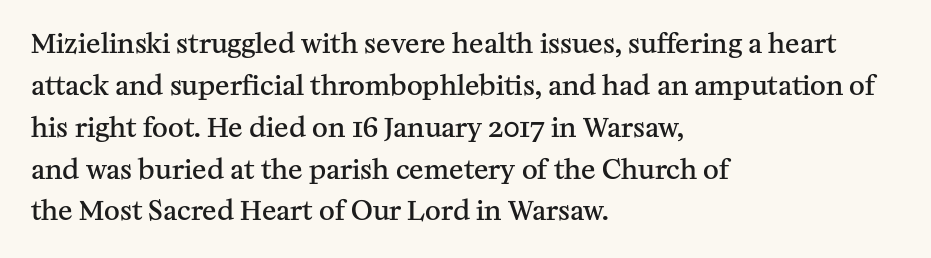
{"italic": "no", "bold": "semi", "underline": "no", "align": "left", "line_spacing": "normal", "line_spacing_ratio": 1.55, "letter_spacing": "normal", "letter_spacing_em": 0.0, "glyph_px": 27}
